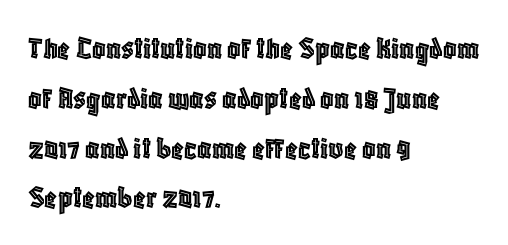
{"italic": "no", "width": "condensed", "x_height": "large", "monospaced": "no", "underline": "no", "align": "left", "line_spacing": "normal", "line_spacing_ratio": 1.51, "letter_spacing": "normal", "letter_spacing_em": 0.0, "glyph_px": 33}
